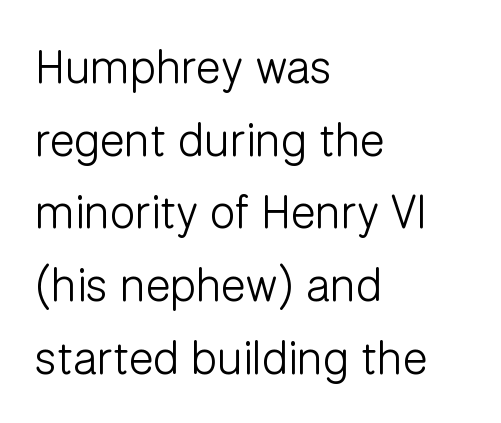
{"serif": "no", "italic": "no", "bold": "no", "weight": "light", "width": "normal", "stroke_contrast": "low", "x_height": "medium", "monospaced": "no", "underline": "no", "align": "left", "line_spacing": "normal", "line_spacing_ratio": 1.58, "letter_spacing": "normal", "letter_spacing_em": 0.0, "glyph_px": 46}
